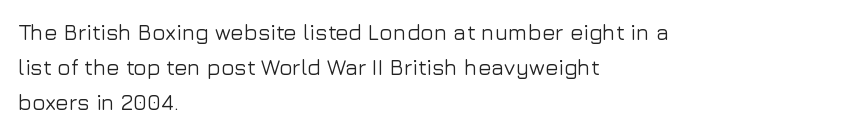
The image shows 22 px text type, upright; set left-aligned, normal line spacing (1.59x), normal letter spacing, not underlined.
